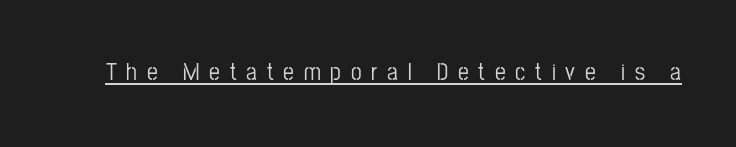
The image shows 24 px text type, upright; set unusually wide letter spacing (+0.41 em), underlined.
